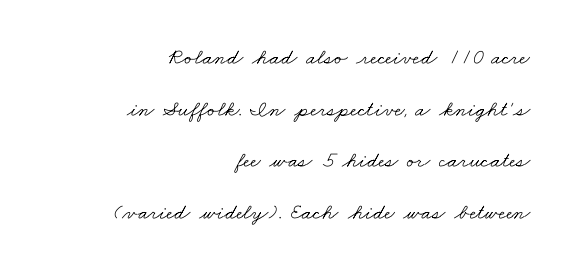
The image shows 22 px text type; set right-aligned, loose line spacing (2.35x), normal letter spacing, not underlined.
